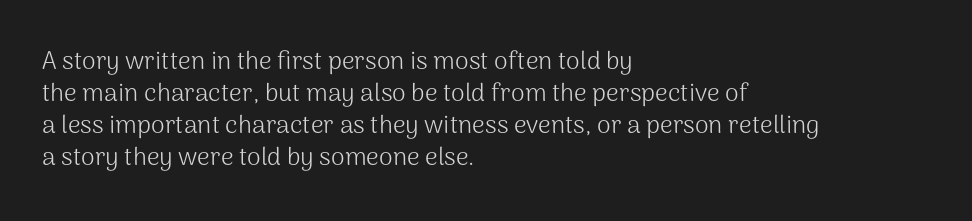
Glance below the letters and you will spot only blank space. The weight tops out at a normal text grade. Teacher's note: observe the even left margin — that is flush-left alignment. Interline gaps are of average width in this sample. In terms of posture, this sample is upright.
